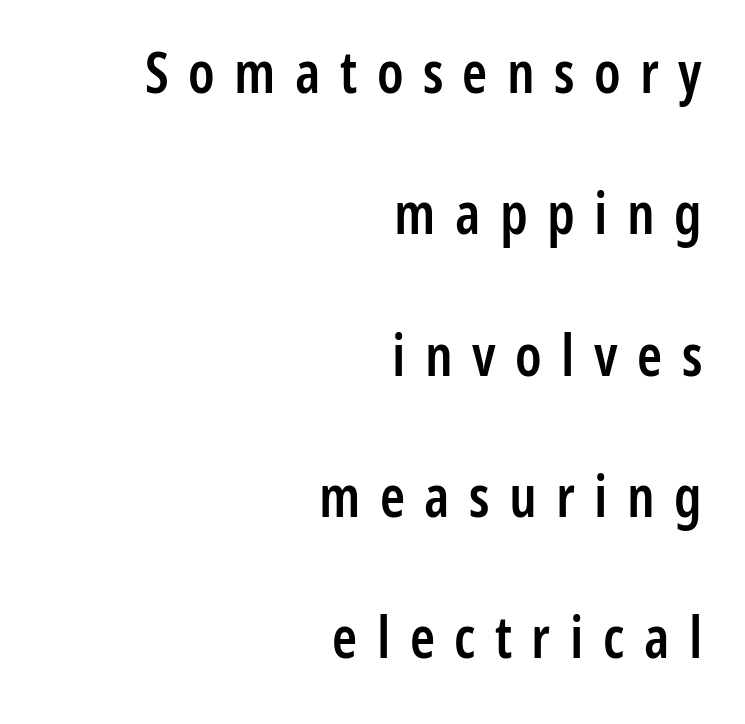
{"serif": "no", "italic": "no", "bold": "semi", "weight": "semibold", "width": "condensed", "stroke_contrast": "low", "x_height": "medium", "monospaced": "no", "underline": "no", "align": "right", "line_spacing": "loose", "line_spacing_ratio": 2.48, "letter_spacing": "wide", "letter_spacing_em": 0.34, "glyph_px": 57}
